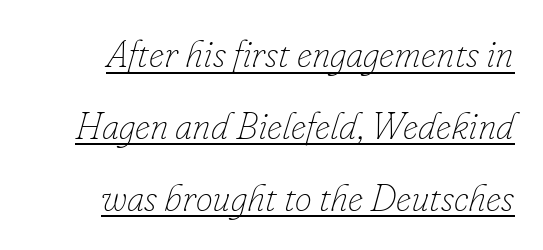
{"italic": "yes", "lean": "right", "slant_degrees": 16, "bold": "no", "weight": "thin", "width": "normal", "stroke_contrast": "low", "x_height": "small", "monospaced": "no", "underline": "yes", "line_spacing_ratio": 1.89, "letter_spacing": "normal", "letter_spacing_em": 0.0, "glyph_px": 38}
